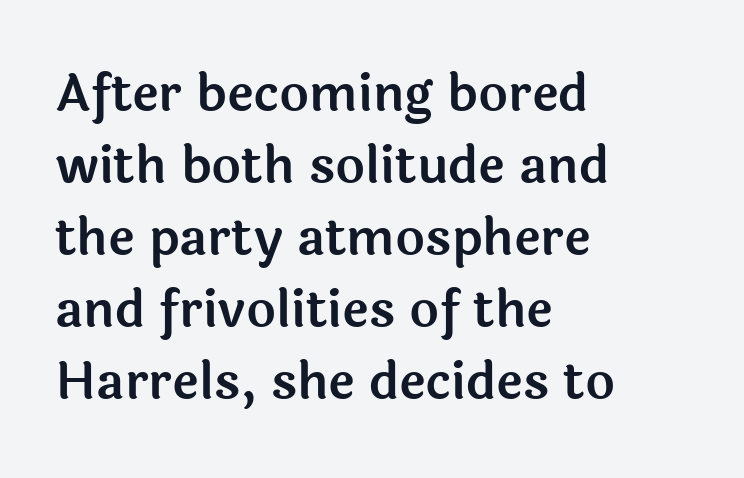
The characters display no serif detailing; their extremities are plain. Check the space under the baseline: it is left empty. The typography opts for an upright posture over an oblique one. This rendering uses left alignment, leaving the right contour irregular. Here the designer chose a conventional face with non-uniform glyph widths.
